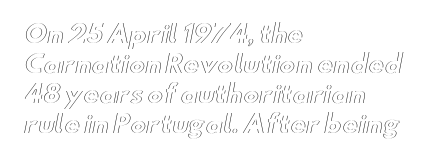
Q: Is the text italic (slanted)? A: Yes.
Q: Is the text underlined? A: No.
Q: How is the paragraph aligned? A: Left-aligned.
Q: Is the spacing between letters normal or unusually wide? A: Normal.
Q: Is the spacing between lines tight, normal or loose? A: Normal.
